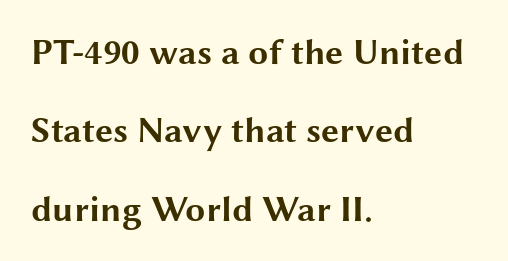
{"serif": "no", "italic": "no", "bold": "yes", "weight": "bold", "width": "wide", "stroke_contrast": "medium", "x_height": "medium", "monospaced": "no", "underline": "no", "align": "left", "line_spacing": "loose", "line_spacing_ratio": 2.18, "letter_spacing": "normal", "letter_spacing_em": 0.0, "glyph_px": 36}
